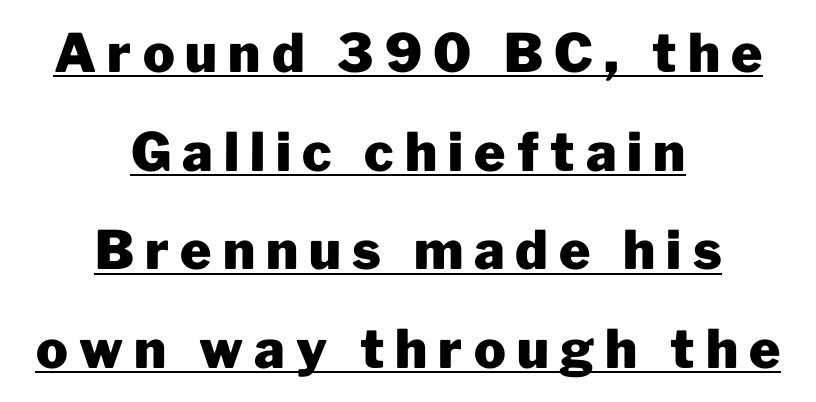
{"serif": "no", "italic": "no", "bold": "yes", "weight": "heavy", "width": "normal", "stroke_contrast": "low", "x_height": "medium", "monospaced": "no", "underline": "yes", "align": "center", "line_spacing_ratio": 1.86, "letter_spacing": "wide", "letter_spacing_em": 0.21, "glyph_px": 53}
